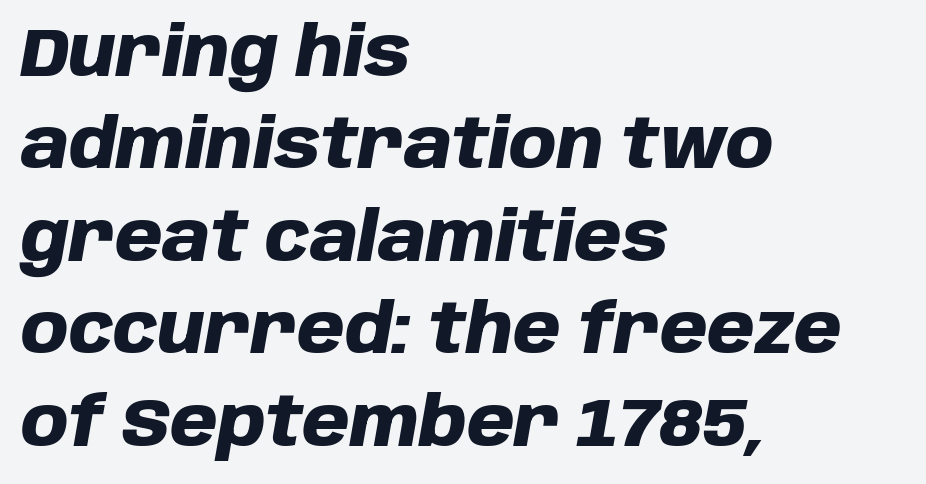
{"italic": "yes", "lean": "right", "slant_degrees": 10, "bold": "yes", "weight": "heavy", "width": "normal", "stroke_contrast": "low", "x_height": "large", "monospaced": "no", "underline": "no", "align": "left", "line_spacing": "normal", "line_spacing_ratio": 1.36, "letter_spacing": "normal", "letter_spacing_em": 0.0, "glyph_px": 68}
